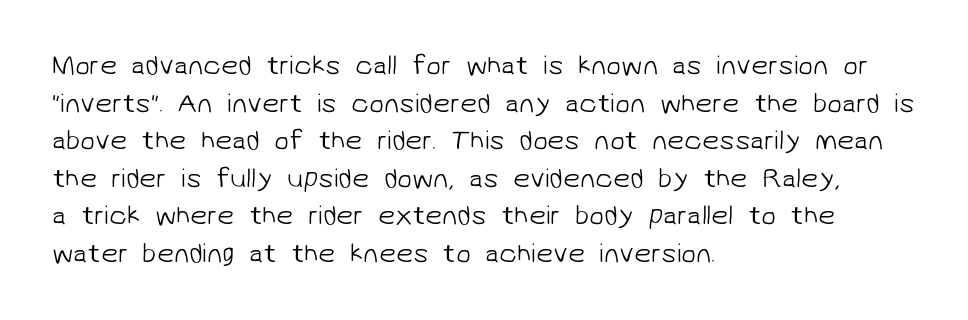
The image shows 27 px text type; set left-aligned, normal line spacing (1.39x), normal letter spacing, not underlined.
